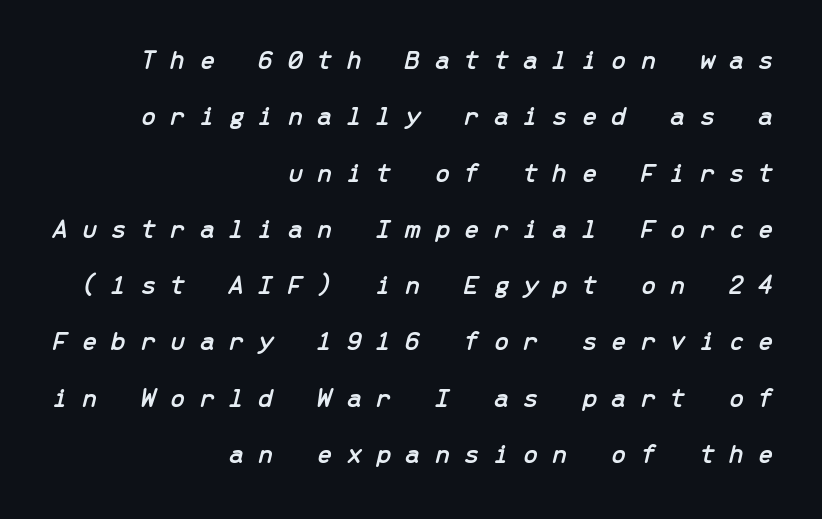
Q: Is the text italic (slanted)? A: Yes, it leans right by about 13 degrees.
Q: Is the text underlined? A: No.
Q: How is the paragraph aligned? A: Right-aligned.
Q: Is the spacing between letters normal or unusually wide? A: Unusually wide.
Q: Is the spacing between lines tight, normal or loose? A: Loose.
Q: Width (condensed, normal, or wide)? A: Normal.
Q: Stroke contrast? A: Low.
Q: x-height? A: Medium.
Q: Monospaced? A: Yes.
